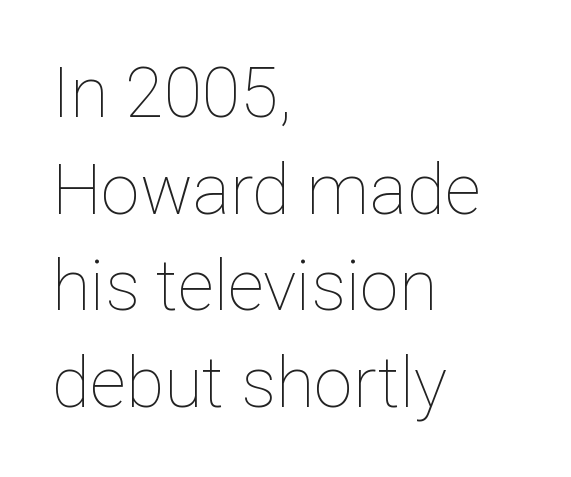
The image shows 70 px thin type, upright; set left-aligned, normal line spacing (1.38x), normal letter spacing, not underlined; low stroke contrast and a medium x-height.
